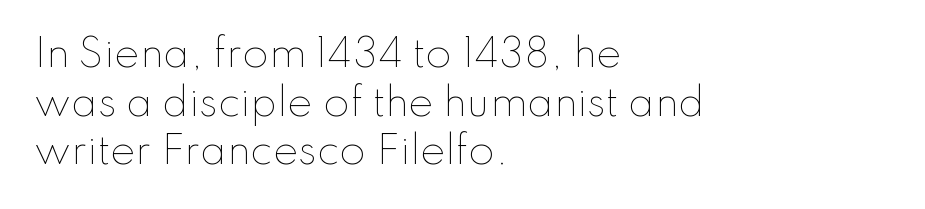
{"italic": "no", "bold": "no", "weight": "thin", "width": "normal", "stroke_contrast": "low", "x_height": "small", "monospaced": "no", "underline": "no", "align": "left", "line_spacing": "normal", "line_spacing_ratio": 1.28, "letter_spacing": "normal", "letter_spacing_em": 0.0, "glyph_px": 38}
